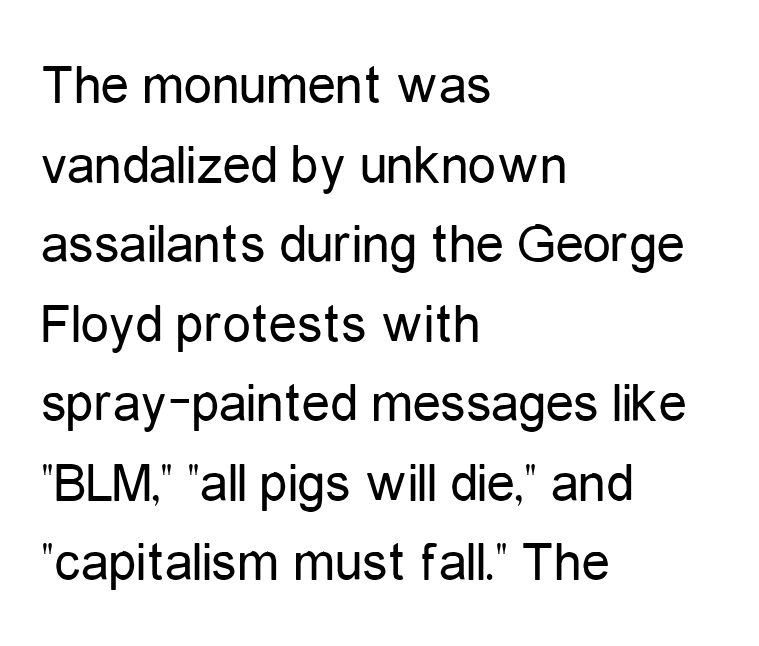
The image shows 56 px regular-weight, condensed sans-serif type, upright; set left-aligned, normal line spacing (1.42x), normal letter spacing, not underlined; low stroke contrast and a medium x-height.
